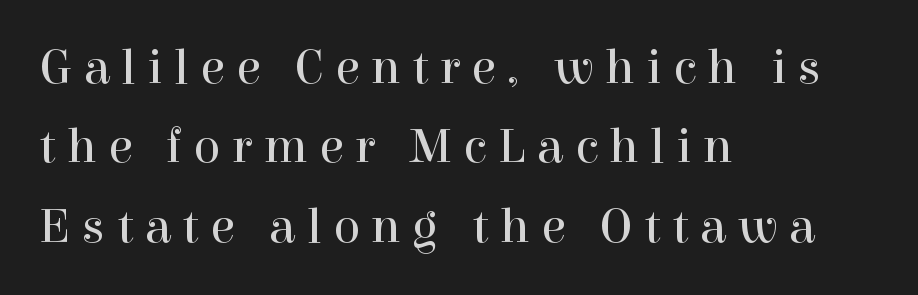
Substantial extra tracking has been applied to these lines. The passage shown is typed in a proportional face where columns would drift. A roman cut, with each character standing at attention. I'd call this a serif setting — the letters wear small feet. These lines are set flush left with a ragged right edge.
